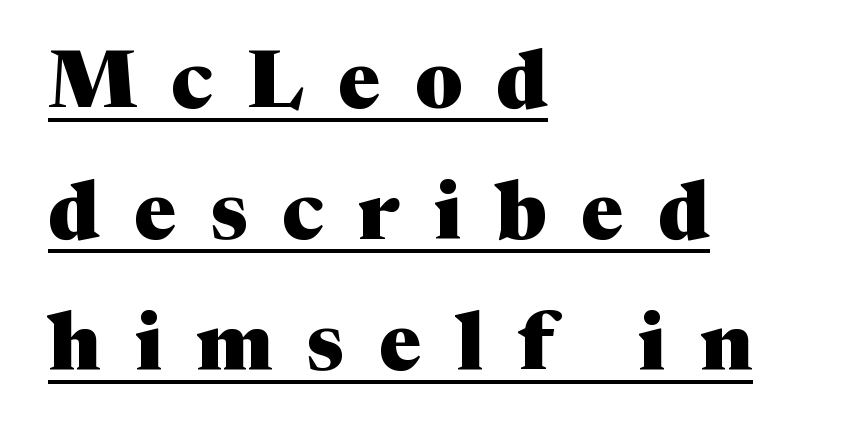
The horizontal fit of the characters is loose and conspicuously gappy. Observe the serifs anchoring each vertical stroke in this sample. Quick note: not italic, upright. Summary of weight: heavy, a full bold. A typesetter would call this proportional, since set widths differ per character.
